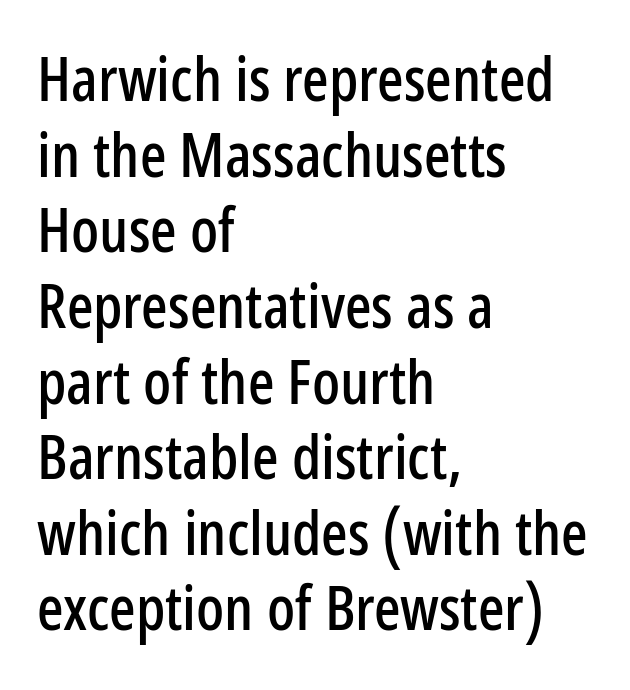
The lines are quadded left. Font category for this specimen: sans-serif. Anything drawn beneath the words? Only blank space. The passage shown is typed in a proportional face where columns would drift. When letters stand straight like this, we call the style roman or upright.
